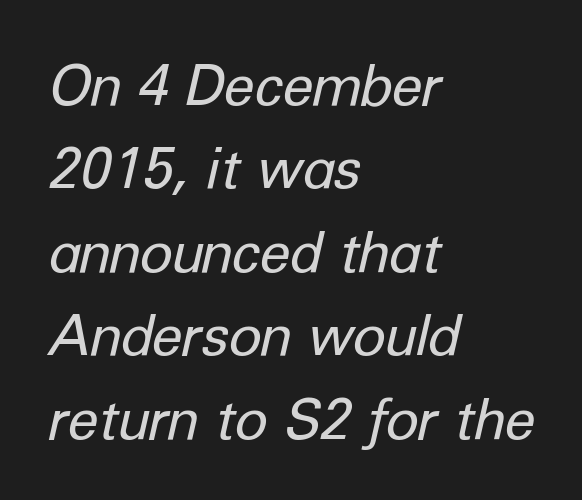
Character widths vary here, with narrow letters taking less room than wide ones. Glance below the letters and you will spot only blank space. The rag falls on the right side of this text block. The letters are slanted; this is an italic face. Students, observe: this is what conventionally led text looks like. The characters are drawn with everyday or finer stroke widths.
